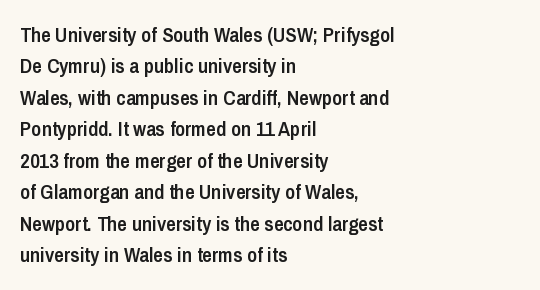
Q: Is the text bold? A: Semi-bold.
Q: Is the text italic (slanted)? A: No, it is upright.
Q: Is the text underlined? A: No.
Q: How is the paragraph aligned? A: Left-aligned.
Q: Is the spacing between letters normal or unusually wide? A: Normal.
Q: Is the spacing between lines tight, normal or loose? A: Normal.
